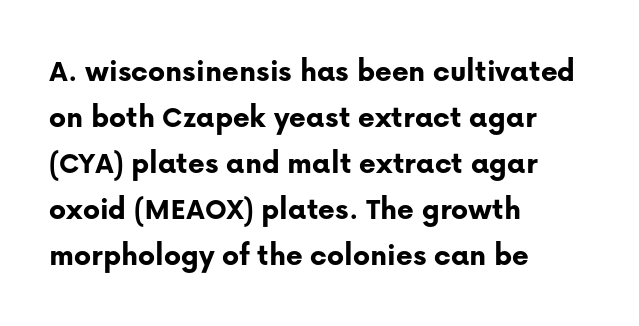
This sample uses a sans-serif face. Nothing unusual about the tracking: characters are spaced as the font intends. The specimen reads as upright at a glance. Descenders hang freely into open space. Spacing verdict: proportional, widths tailored to each character. Is the block centered? No — it sits flush against the left margin.
